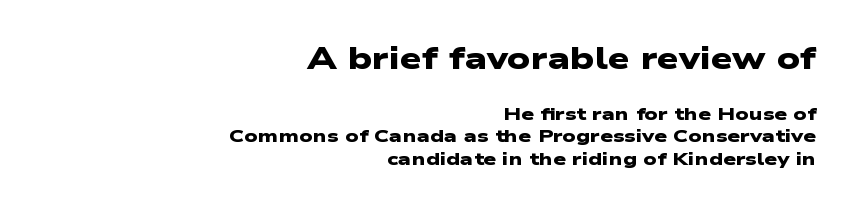
{"serif": "no", "bold": "yes", "weight": "heavy", "width": "wide", "stroke_contrast": "low", "x_height": "medium", "monospaced": "no", "underline": "no", "align": "right", "line_spacing": "normal", "line_spacing_ratio": 1.25, "letter_spacing": "normal", "letter_spacing_em": 0.0, "larger_block": "first", "size_ratio": 1.72, "glyph_px": 31}
